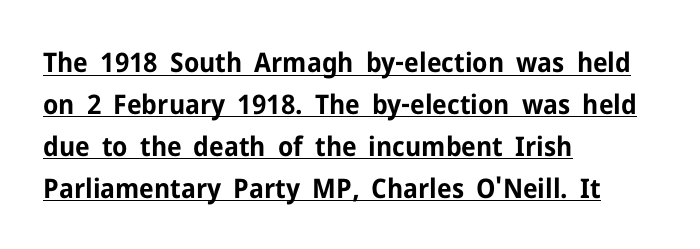
{"italic": "no", "bold": "yes", "underline": "yes", "align": "left", "line_spacing": "normal", "line_spacing_ratio": 1.55, "letter_spacing": "normal", "letter_spacing_em": 0.0, "glyph_px": 27}
